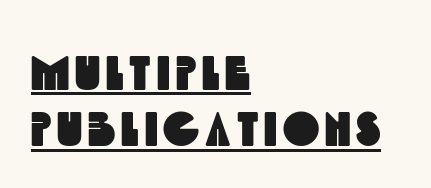
Q: Is the typeface a serif or a sans-serif typeface? A: Sans-serif.
Q: Is the text underlined? A: Yes.
Q: How is the paragraph aligned? A: Left-aligned.
Q: Is the spacing between lines tight, normal or loose? A: Tight.
Q: Width (condensed, normal, or wide)? A: Condensed.
Q: x-height? A: Large.
Q: Monospaced? A: No.
